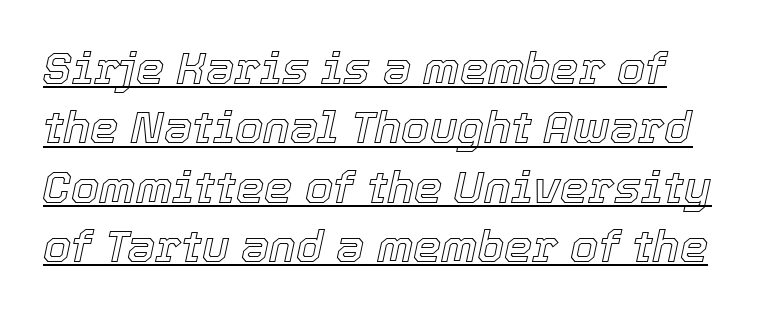
The image shows 45 px text type, italic (leaning right); set left-aligned, normal line spacing (1.32x), normal letter spacing, underlined; a medium x-height.
